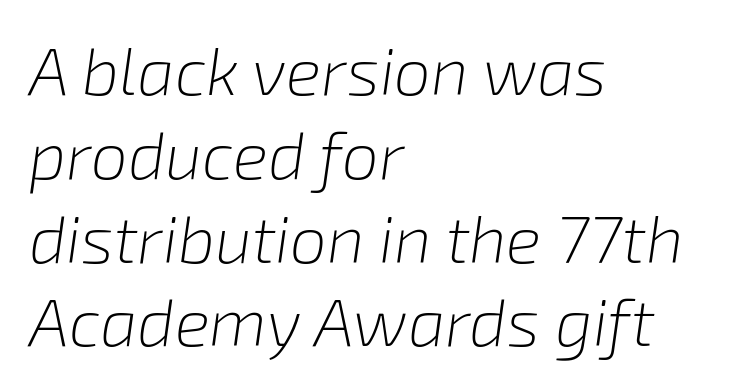
Descender tails drop into unmarked territory. The face used here is rendered with its standard letterfit. Slanted lettering throughout. Summary of weight: not heavy and not bold. The rendering uses a moderate line-height, typical for paragraphs.
